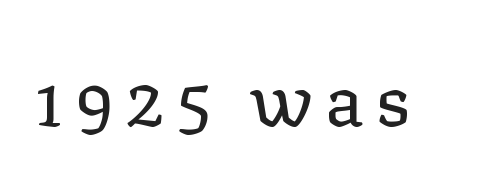
The image shows 73 px regular-weight serif type, upright; set not underlined; low stroke contrast and a medium x-height.
